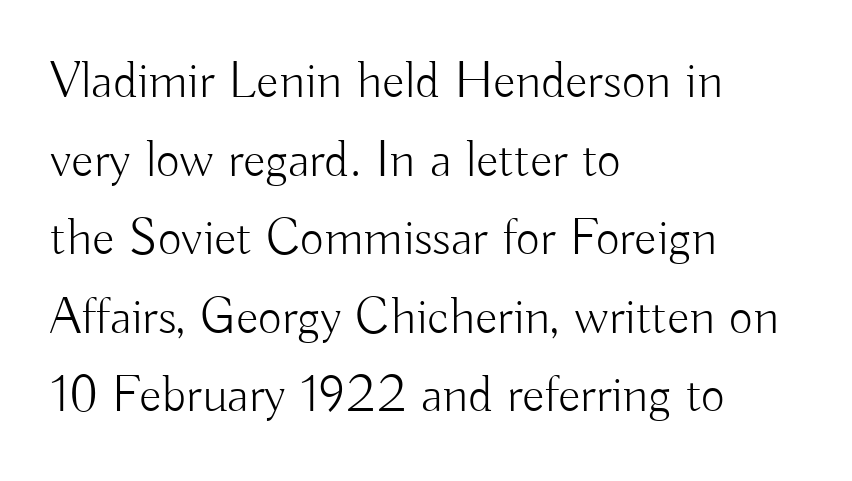
{"serif": "no", "italic": "no", "bold": "no", "weight": "light", "width": "normal", "stroke_contrast": "low", "x_height": "small", "monospaced": "no", "underline": "no", "align": "left", "line_spacing": "normal", "line_spacing_ratio": 1.51, "letter_spacing": "normal", "letter_spacing_em": 0.0, "glyph_px": 52}
